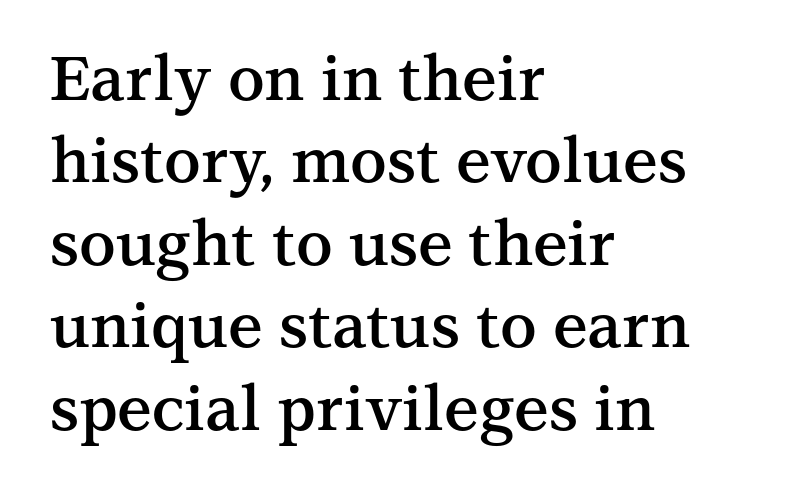
Q: Is the text bold? A: Semi-bold.
Q: Is the text italic (slanted)? A: No, it is upright.
Q: Is the typeface a serif or a sans-serif typeface? A: Serif.
Q: Is the text underlined? A: No.
Q: How is the paragraph aligned? A: Left-aligned.
Q: Is the spacing between letters normal or unusually wide? A: Normal.
Q: Is the spacing between lines tight, normal or loose? A: Normal.
Q: Width (condensed, normal, or wide)? A: Normal.
Q: Stroke contrast? A: Medium.
Q: x-height? A: Medium.
Q: Monospaced? A: No.
